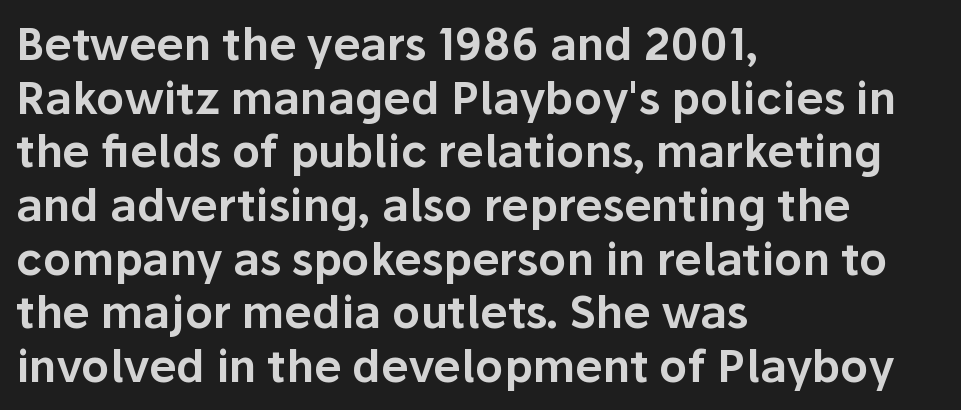
Q: Is the text italic (slanted)? A: No, it is upright.
Q: Is the typeface a serif or a sans-serif typeface? A: Sans-serif.
Q: Is the text underlined? A: No.
Q: How is the paragraph aligned? A: Left-aligned.
Q: Is the spacing between letters normal or unusually wide? A: Normal.
Q: Width (condensed, normal, or wide)? A: Normal.
Q: Stroke contrast? A: Low.
Q: x-height? A: Medium.
Q: Monospaced? A: No.
